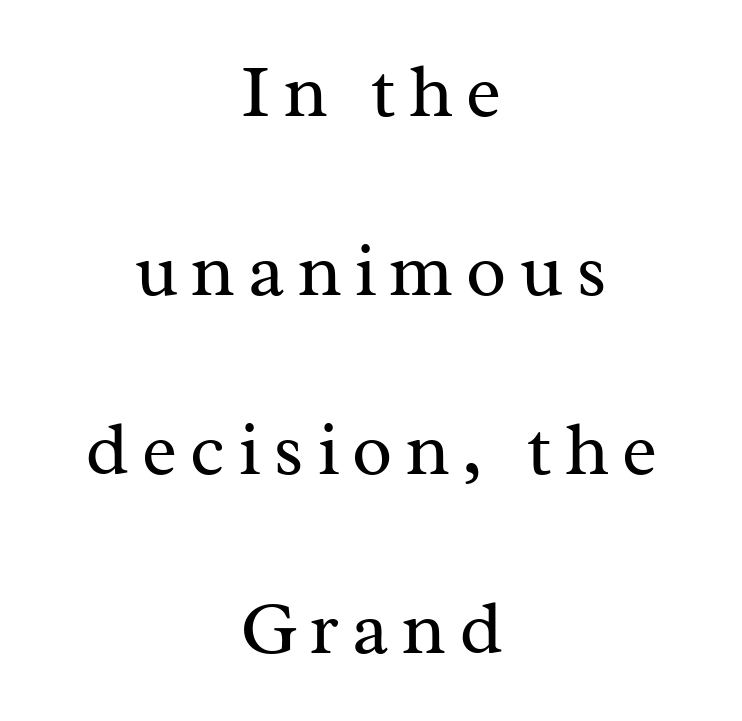
The image shows 74 px regular-weight serif type, upright; set centered, loose line spacing (2.42x), not underlined; medium stroke contrast and a medium x-height.
